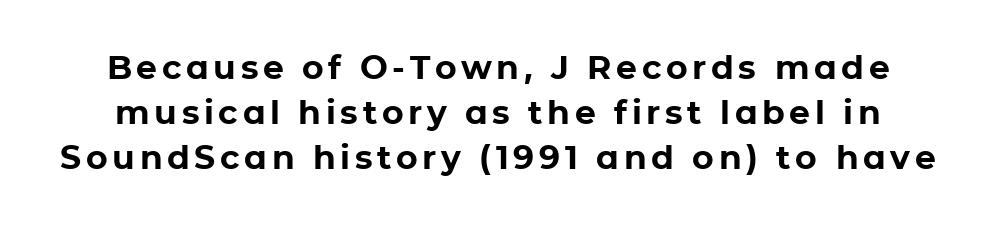
The image shows 33 px bold sans-serif type, upright; set normal line spacing (1.37x), not underlined; low stroke contrast and a medium x-height.
